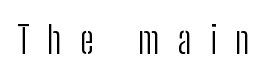
The image shows 38 px light, condensed sans-serif type, upright; set unusually wide letter spacing (+0.48 em), not underlined; low stroke contrast and a medium x-height.
